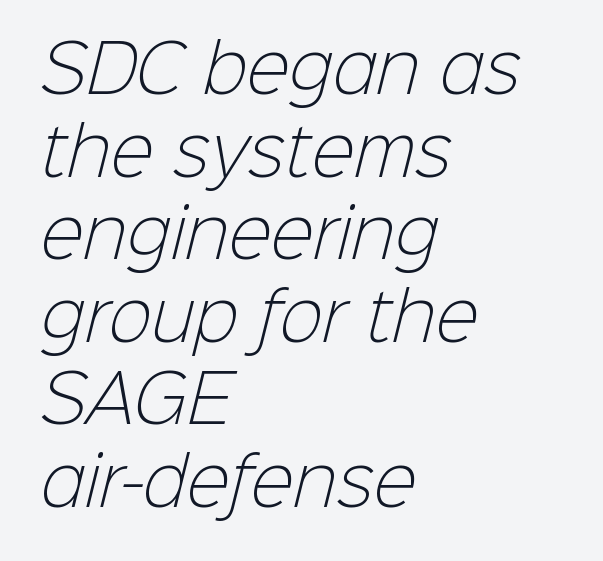
Q: Is the text bold? A: No.
Q: Is the typeface a serif or a sans-serif typeface? A: Sans-serif.
Q: Is the text underlined? A: No.
Q: How is the paragraph aligned? A: Left-aligned.
Q: Is the spacing between letters normal or unusually wide? A: Normal.
Q: Is the spacing between lines tight, normal or loose? A: Normal.
Q: Width (condensed, normal, or wide)? A: Normal.
Q: Stroke contrast? A: Low.
Q: x-height? A: Medium.
Q: Monospaced? A: No.
